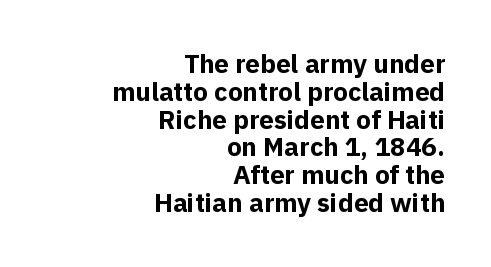
The image shows 26 px bold type, upright; set right-aligned, tight line spacing (1.07x), normal letter spacing, not underlined.
